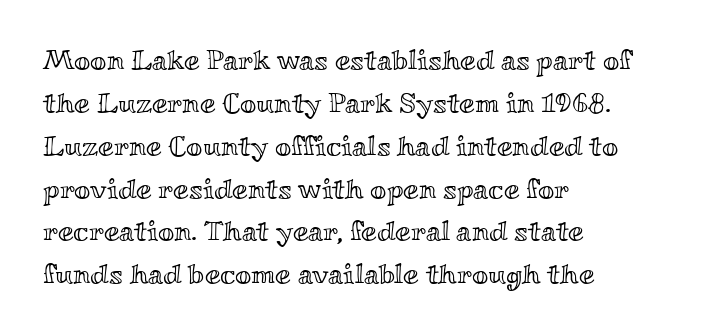
{"italic": "no", "width": "wide", "x_height": "small", "monospaced": "no", "underline": "no", "align": "left", "line_spacing": "normal", "line_spacing_ratio": 1.53, "letter_spacing": "normal", "letter_spacing_em": 0.0, "glyph_px": 28}
